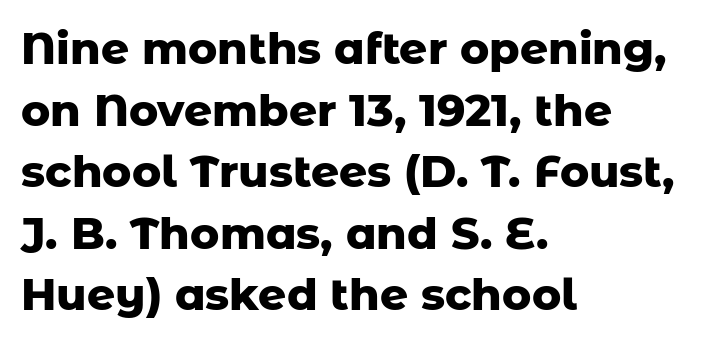
Q: Is the text bold? A: Yes.
Q: Is the text italic (slanted)? A: No, it is upright.
Q: Is the typeface a serif or a sans-serif typeface? A: Sans-serif.
Q: Is the text underlined? A: No.
Q: How is the paragraph aligned? A: Left-aligned.
Q: Is the spacing between letters normal or unusually wide? A: Normal.
Q: Is the spacing between lines tight, normal or loose? A: Normal.
Q: Width (condensed, normal, or wide)? A: Normal.
Q: Stroke contrast? A: Low.
Q: x-height? A: Medium.
Q: Monospaced? A: No.
